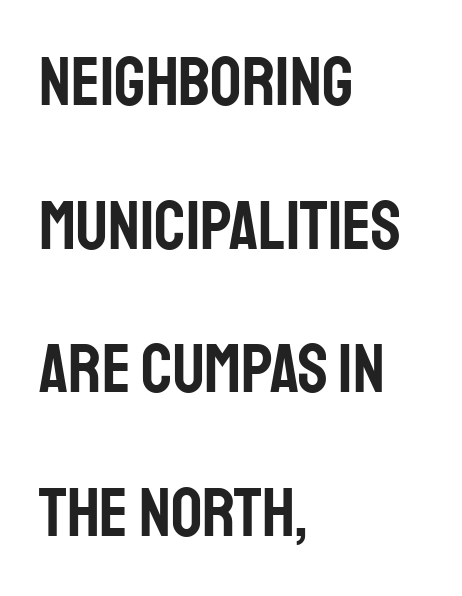
The image shows 69 px condensed sans-serif type, upright; set left-aligned, loose line spacing (2.08x), normal letter spacing, not underlined; low stroke contrast and a large x-height.
